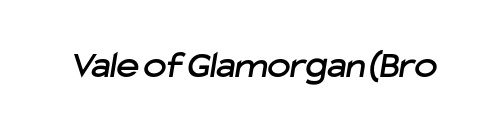
The image shows 39 px sans-serif type; set normal letter spacing, not underlined; low stroke contrast and a medium x-height.
